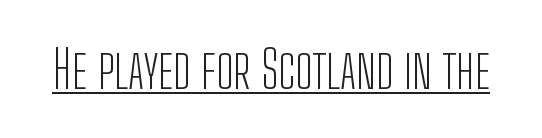
Q: Is the text bold? A: No.
Q: Is the text italic (slanted)? A: No, it is upright.
Q: Is the typeface a serif or a sans-serif typeface? A: Sans-serif.
Q: Is the text underlined? A: Yes.
Q: Is the spacing between letters normal or unusually wide? A: Normal.
Q: Width (condensed, normal, or wide)? A: Condensed.
Q: Stroke contrast? A: Low.
Q: x-height? A: Medium.
Q: Monospaced? A: No.
